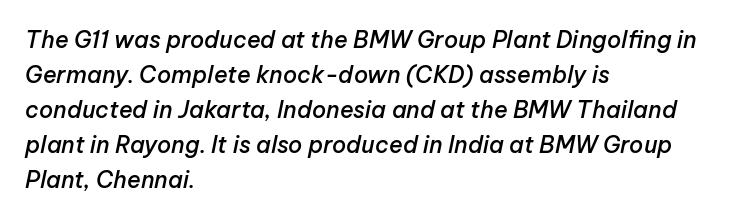
The image shows 23 px text type, italic (leaning right); set left-aligned, normal line spacing (1.52x), normal letter spacing, not underlined.
